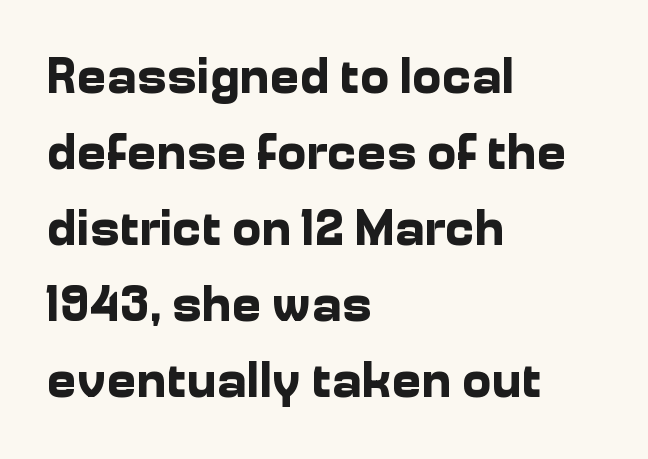
The letterforms sit shoulder to shoulder at normal distance. Underline: absent. The paragraph has a hard left edge and a soft right edge. Rows of type keep a routine distance in the vertical direction. Character widths vary here, with narrow letters taking less room than wide ones.
